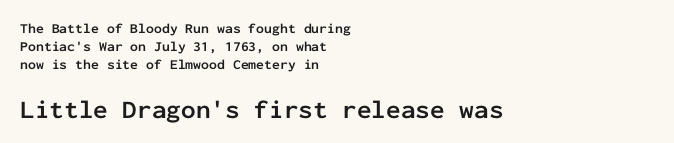
The image shows 26 px bold type, upright; set left-aligned, normal line spacing (1.28x), normal letter spacing, not underlined; the second (bottom) block is 1.86x larger.
